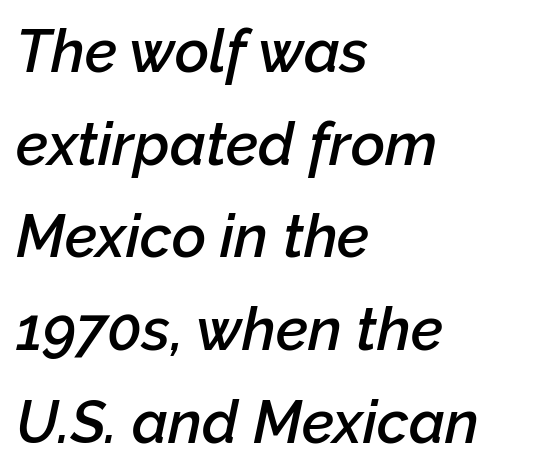
Q: Is the text bold? A: Semi-bold.
Q: Is the text italic (slanted)? A: Yes, it leans right by about 12 degrees.
Q: Is the text underlined? A: No.
Q: How is the paragraph aligned? A: Left-aligned.
Q: Is the spacing between letters normal or unusually wide? A: Normal.
Q: Is the spacing between lines tight, normal or loose? A: Normal.
Q: Width (condensed, normal, or wide)? A: Normal.
Q: Stroke contrast? A: Low.
Q: x-height? A: Medium.
Q: Monospaced? A: No.
